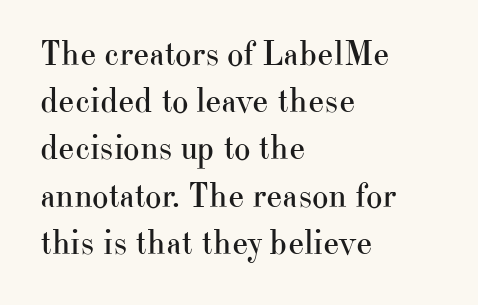
{"serif": "yes", "italic": "no", "bold": "no", "weight": "regular", "width": "normal", "stroke_contrast": "high", "x_height": "small", "monospaced": "no", "underline": "no", "align": "left", "line_spacing": "normal", "line_spacing_ratio": 1.35, "letter_spacing": "normal", "letter_spacing_em": 0.0, "glyph_px": 35}
